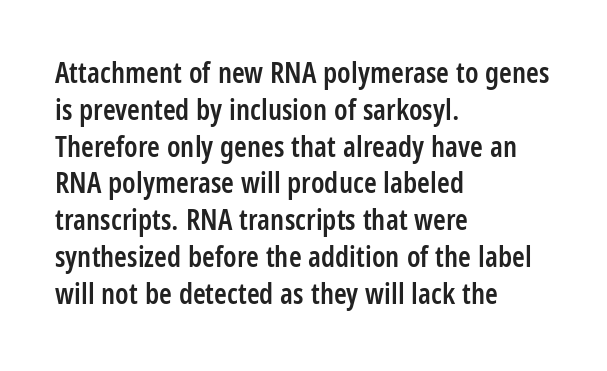
Q: Is the text bold? A: Semi-bold.
Q: Is the text italic (slanted)? A: No, it is upright.
Q: Is the typeface a serif or a sans-serif typeface? A: Sans-serif.
Q: Is the text underlined? A: No.
Q: How is the paragraph aligned? A: Left-aligned.
Q: Is the spacing between letters normal or unusually wide? A: Normal.
Q: Is the spacing between lines tight, normal or loose? A: Normal.
Q: Width (condensed, normal, or wide)? A: Condensed.
Q: Stroke contrast? A: Low.
Q: x-height? A: Large.
Q: Monospaced? A: No.
